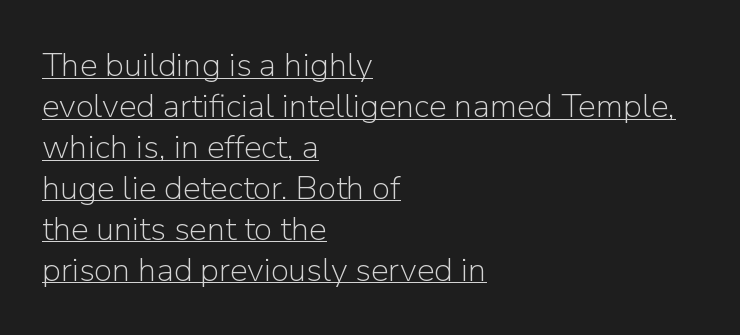
Q: Is the text bold? A: No.
Q: Is the text italic (slanted)? A: No, it is upright.
Q: Is the typeface a serif or a sans-serif typeface? A: Sans-serif.
Q: Is the text underlined? A: Yes.
Q: How is the paragraph aligned? A: Left-aligned.
Q: Is the spacing between letters normal or unusually wide? A: Normal.
Q: Width (condensed, normal, or wide)? A: Normal.
Q: Stroke contrast? A: Low.
Q: x-height? A: Medium.
Q: Monospaced? A: No.
